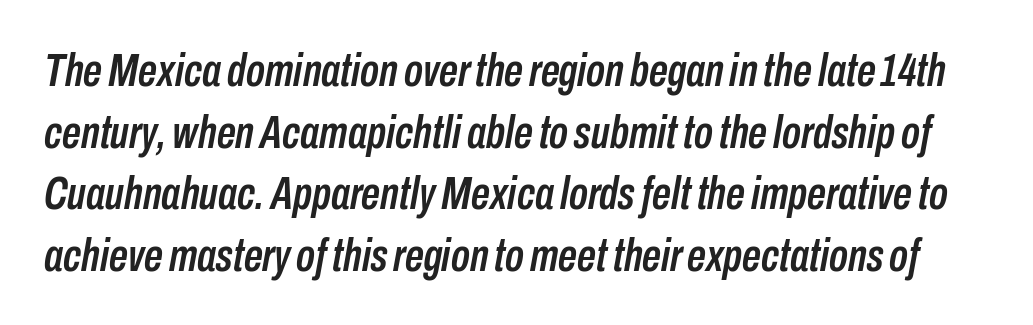
{"italic": "yes", "lean": "right", "slant_degrees": 10, "width": "condensed", "stroke_contrast": "low", "x_height": "medium", "monospaced": "no", "underline": "no", "line_spacing": "normal", "line_spacing_ratio": 1.31, "letter_spacing": "normal", "letter_spacing_em": 0.0, "glyph_px": 47}
